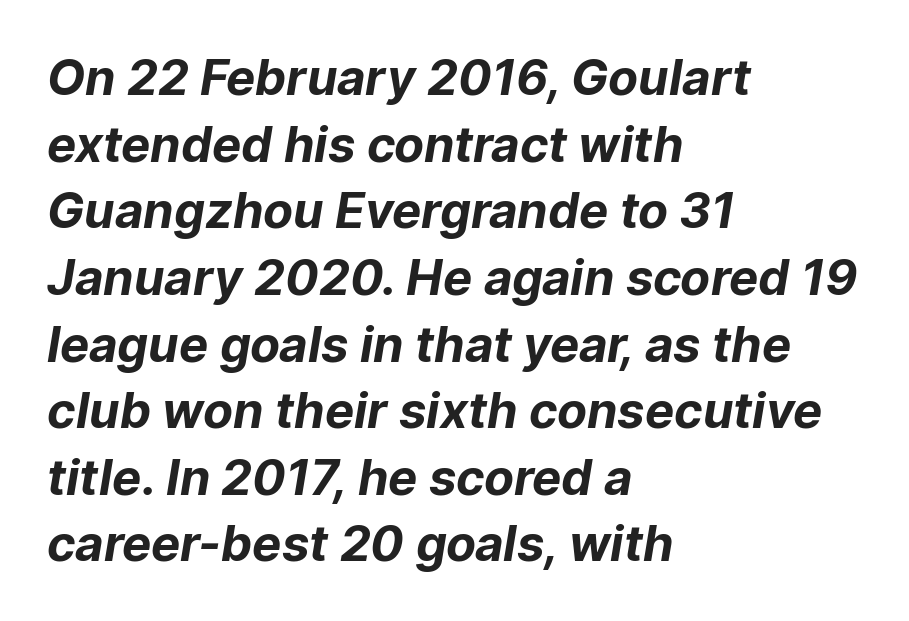
{"serif": "no", "bold": "yes", "weight": "bold", "width": "normal", "stroke_contrast": "low", "x_height": "medium", "monospaced": "no", "underline": "no", "align": "left", "line_spacing": "normal", "line_spacing_ratio": 1.36, "letter_spacing": "normal", "letter_spacing_em": 0.0, "glyph_px": 49}
